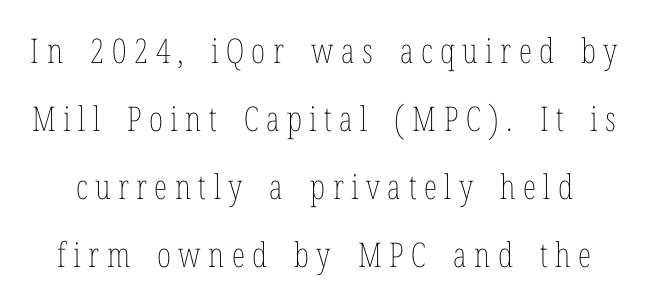
Spacing verdict: proportional, widths tailored to each character. Look at the tracking — it's clearly loosened, letters drifting apart. Ascenders rise straight up at ninety degrees. Glance below the letters and you will spot only blank space. The weight tops out at a normal text grade. Quick note: interline space is abundant.
